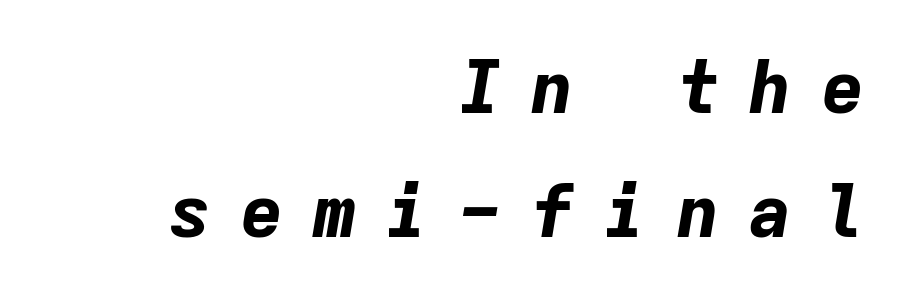
Fixed-width glyphs throughout — classic coding-font behaviour. Observe the wide spacing: letters keep a clear distance from each other. The space between consecutive lines is moderate. The string is rendered with underlining switched off. Typesetter's note: full bold, strokes at maximum text heaviness. A flush-right, rag-left setting is used for this passage.
